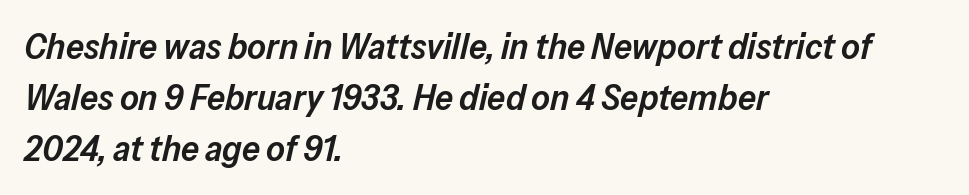
Do the characters align in a grid? No, the font is proportional. Regular leading. Yep, that's italic — everything's leaning. Does the weight exceed regular? Yes, but only to semibold. The zone under the glyphs is completely vacant.
